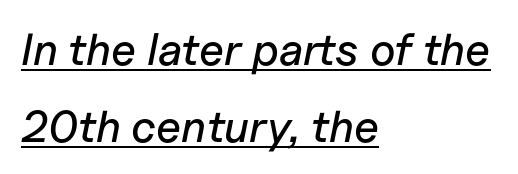
The image shows 45 px text type, italic (leaning right); set left-aligned, line spacing 1.71x, normal letter spacing, underlined; low stroke contrast and a medium x-height.
